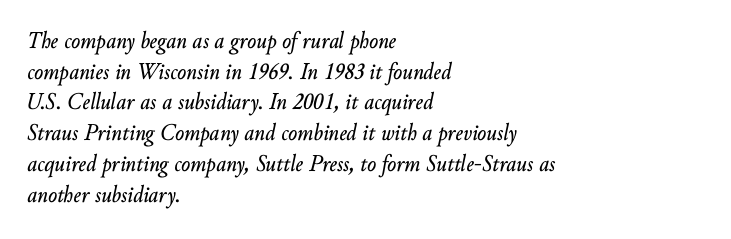
All the whitespace from short lines collects on the right. Glance below the letters and you will spot only blank space. The face used here is rendered with its standard letterfit. Interline gaps are of average width in this sample.
